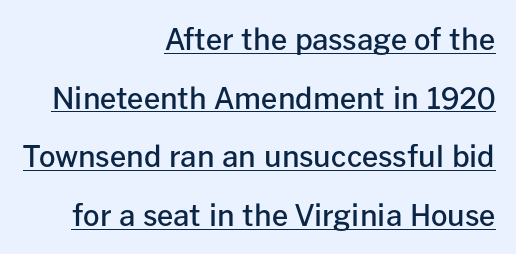
{"serif": "no", "italic": "no", "bold": "semi", "weight": "semibold", "width": "normal", "stroke_contrast": "low", "x_height": "medium", "monospaced": "no", "underline": "yes", "align": "right", "line_spacing": "loose", "line_spacing_ratio": 2.02, "letter_spacing": "normal", "letter_spacing_em": 0.0, "glyph_px": 29}
